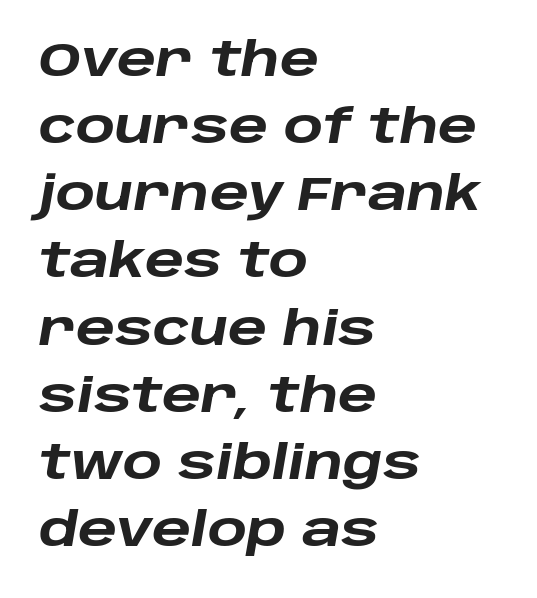
The image shows 46 px heavy, wide type, italic (leaning right); set left-aligned, normal line spacing (1.46x), normal letter spacing, not underlined; low stroke contrast and a large x-height.
